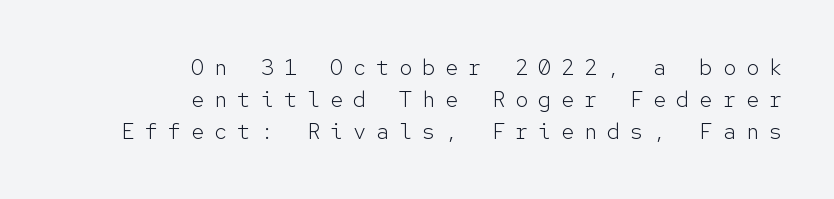
The image shows 22 px text type, upright; set right-aligned, normal line spacing (1.46x), unusually wide letter spacing (+0.45 em), not underlined.
